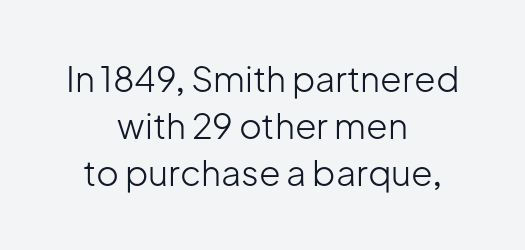
Q: Is the text bold? A: No.
Q: Is the text italic (slanted)? A: No, it is upright.
Q: Is the typeface a serif or a sans-serif typeface? A: Sans-serif.
Q: Is the text underlined? A: No.
Q: How is the paragraph aligned? A: Centered.
Q: Is the spacing between letters normal or unusually wide? A: Normal.
Q: Is the spacing between lines tight, normal or loose? A: Normal.
Q: Width (condensed, normal, or wide)? A: Normal.
Q: Stroke contrast? A: Low.
Q: x-height? A: Medium.
Q: Monospaced? A: No.
